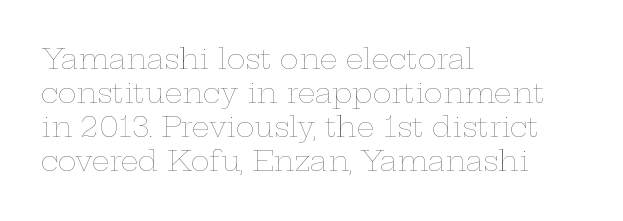
{"italic": "no", "bold": "no", "weight": "thin", "width": "wide", "stroke_contrast": "low", "x_height": "medium", "monospaced": "no", "underline": "no", "align": "left", "line_spacing_ratio": 1.22, "letter_spacing": "normal", "letter_spacing_em": 0.0, "glyph_px": 28}
